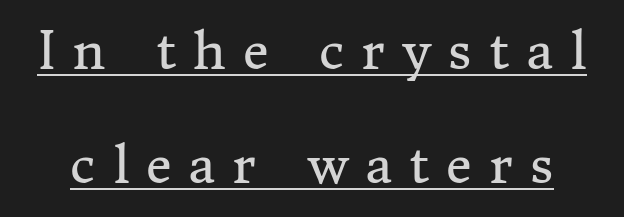
Q: Is the text bold? A: No.
Q: Is the text italic (slanted)? A: No, it is upright.
Q: Is the typeface a serif or a sans-serif typeface? A: Serif.
Q: Is the text underlined? A: Yes.
Q: Is the spacing between letters normal or unusually wide? A: Unusually wide.
Q: Is the spacing between lines tight, normal or loose? A: Loose.
Q: Width (condensed, normal, or wide)? A: Normal.
Q: Stroke contrast? A: Medium.
Q: x-height? A: Medium.
Q: Monospaced? A: No.
